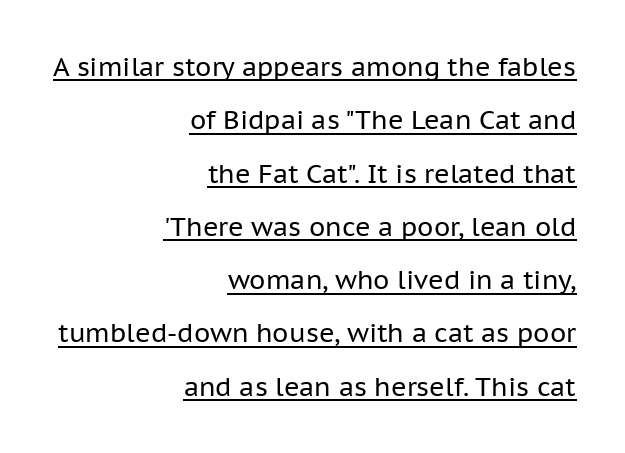
{"italic": "no", "bold": "no", "underline": "yes", "align": "right", "line_spacing": "loose", "line_spacing_ratio": 2.05, "letter_spacing": "normal", "letter_spacing_em": 0.0, "glyph_px": 26}
